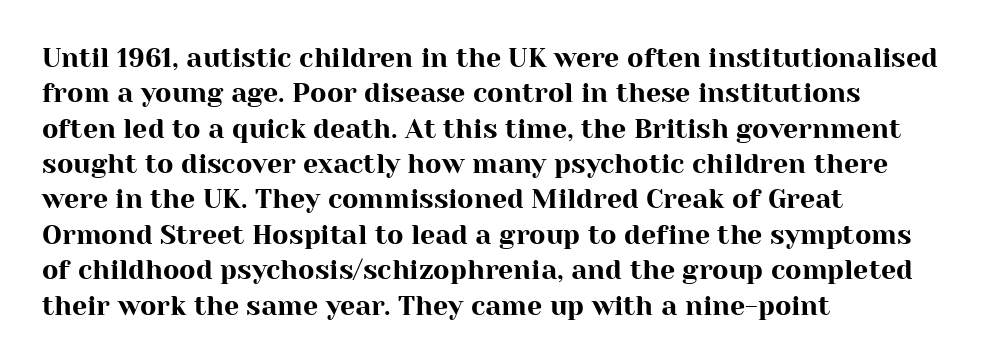
Q: Is the text italic (slanted)? A: No, it is upright.
Q: Is the text underlined? A: No.
Q: How is the paragraph aligned? A: Left-aligned.
Q: Is the spacing between letters normal or unusually wide? A: Normal.
Q: Is the spacing between lines tight, normal or loose? A: Normal.
